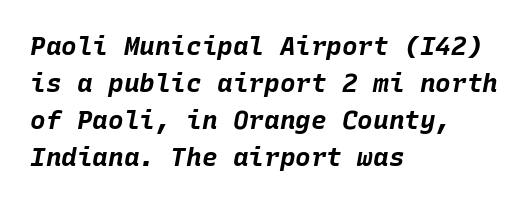
Q: Is the text bold? A: Yes.
Q: Is the text italic (slanted)? A: Yes, it leans right by about 10 degrees.
Q: Is the text underlined? A: No.
Q: How is the paragraph aligned? A: Left-aligned.
Q: Is the spacing between letters normal or unusually wide? A: Normal.
Q: Is the spacing between lines tight, normal or loose? A: Normal.
